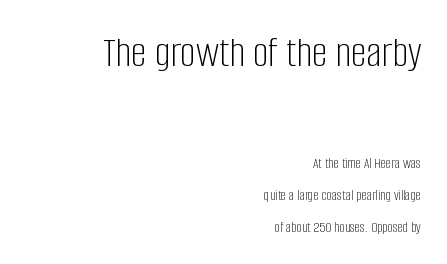
{"serif": "no", "italic": "no", "bold": "no", "weight": "light", "width": "condensed", "stroke_contrast": "low", "x_height": "large", "monospaced": "no", "underline": "no", "align": "right", "line_spacing": "loose", "line_spacing_ratio": 2.12, "letter_spacing": "normal", "letter_spacing_em": 0.0, "larger_block": "first", "size_ratio": 2.93, "glyph_px": 44}
